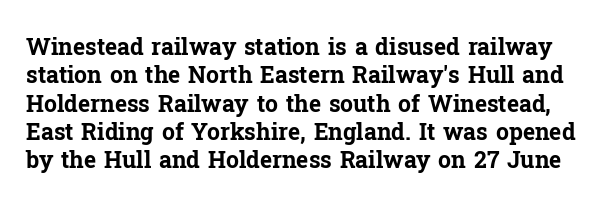
Q: Is the text bold? A: Yes.
Q: Is the text italic (slanted)? A: No, it is upright.
Q: Is the text underlined? A: No.
Q: Is the spacing between letters normal or unusually wide? A: Normal.
